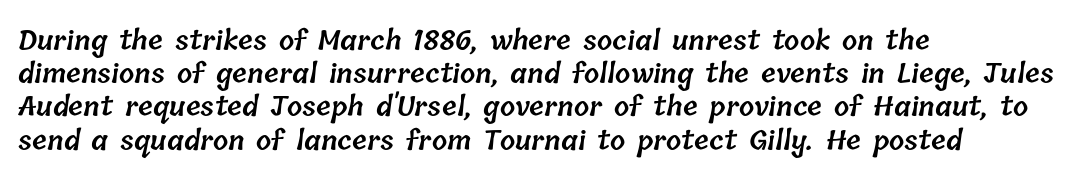
This rendering features lettering with no underline. The font is running at a semibold setting, under full bold. The paragraph has a hard left edge and a soft right edge. There is no visible air inserted between adjacent glyphs.
